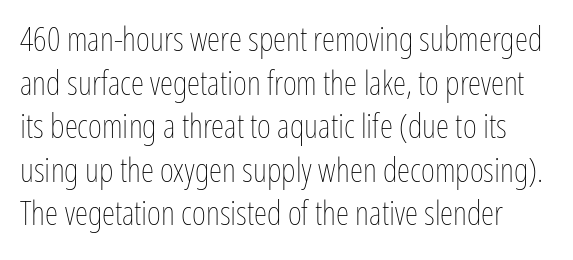
{"italic": "no", "bold": "no", "weight": "thin", "width": "condensed", "stroke_contrast": "low", "x_height": "medium", "monospaced": "no", "underline": "no", "line_spacing": "normal", "line_spacing_ratio": 1.28, "letter_spacing": "normal", "letter_spacing_em": 0.0, "glyph_px": 34}
